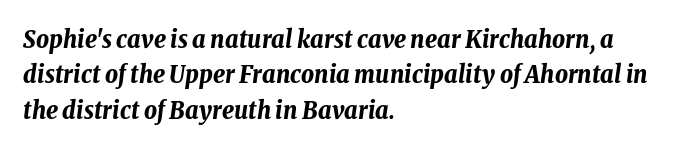
{"italic": "yes", "lean": "right", "slant_degrees": 8, "bold": "yes", "underline": "no", "align": "left", "line_spacing": "normal", "line_spacing_ratio": 1.42, "letter_spacing": "normal", "letter_spacing_em": 0.0, "glyph_px": 25}
